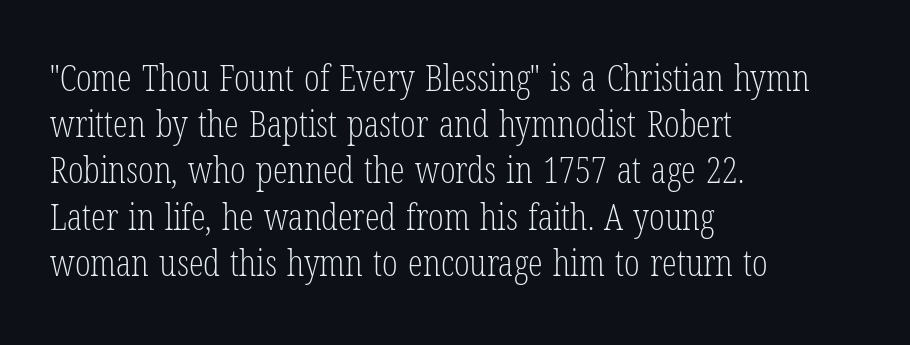
Character widths vary here, with narrow letters taking less room than wide ones. If you drew a ruler down the left edge, every line would touch it. Stroke terminals: seriffed. A clean baseline with only descenders dipping below it.
